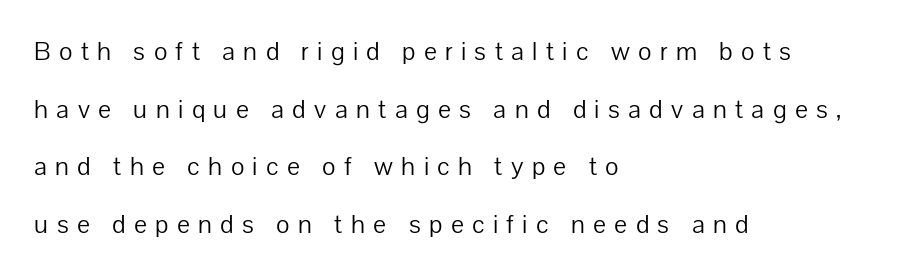
The image shows 26 px text type, upright; set left-aligned, loose line spacing (2.22x), unusually wide letter spacing (+0.32 em), not underlined.
